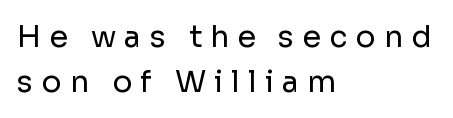
One-word summary of the alignment: left. The words here are not underlined. A quiet, ordinary-to-light weight characterises the typeface. Looks like regular typesetting: each glyph gets only the width it needs. Type style note: lacks serifs. The space between consecutive lines is moderate.
